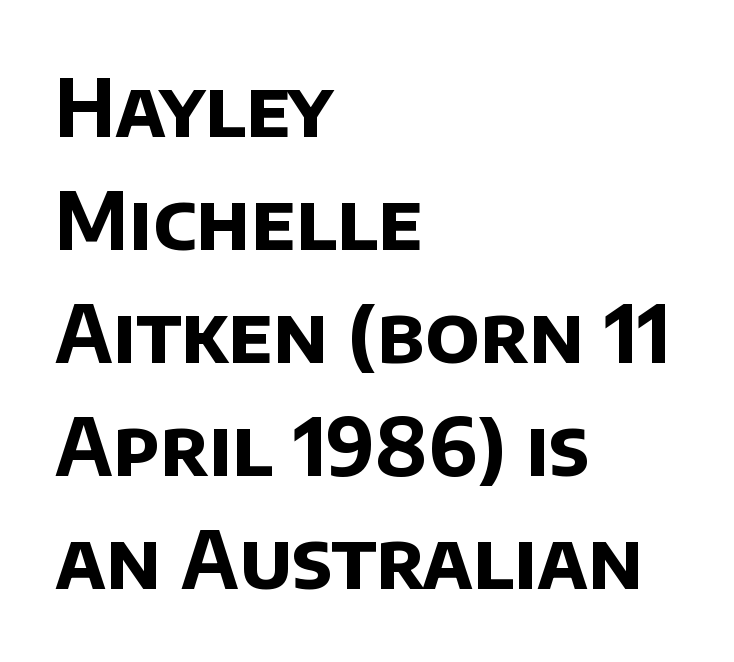
A typesetter would call this zero additional tracking. Visually the block forms a straight wall on the left and a jagged coastline on the right. The rendering uses a moderate line-height, typical for paragraphs. Clear beneath every line of the passage. Unlike a traditional serif, this face leaves its strokes unadorned.
